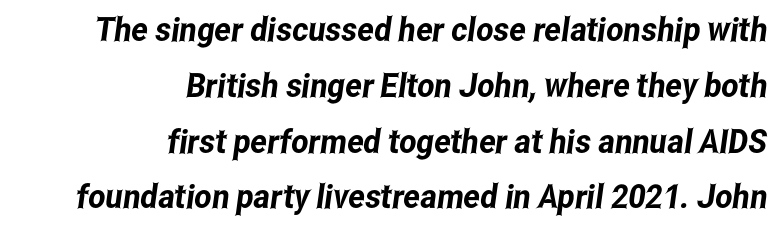
Q: Is the typeface a serif or a sans-serif typeface? A: Sans-serif.
Q: Is the text underlined? A: No.
Q: How is the paragraph aligned? A: Right-aligned.
Q: Is the spacing between letters normal or unusually wide? A: Normal.
Q: Is the spacing between lines tight, normal or loose? A: Normal.
Q: Width (condensed, normal, or wide)? A: Condensed.
Q: Stroke contrast? A: Low.
Q: x-height? A: Medium.
Q: Monospaced? A: No.
